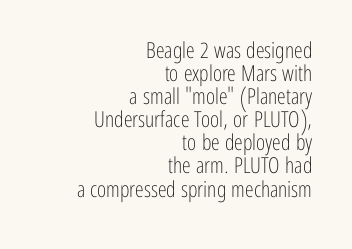
{"italic": "no", "bold": "no", "underline": "no", "align": "right", "line_spacing": "tight", "line_spacing_ratio": 1.05, "letter_spacing": "normal", "letter_spacing_em": 0.0, "glyph_px": 22}
